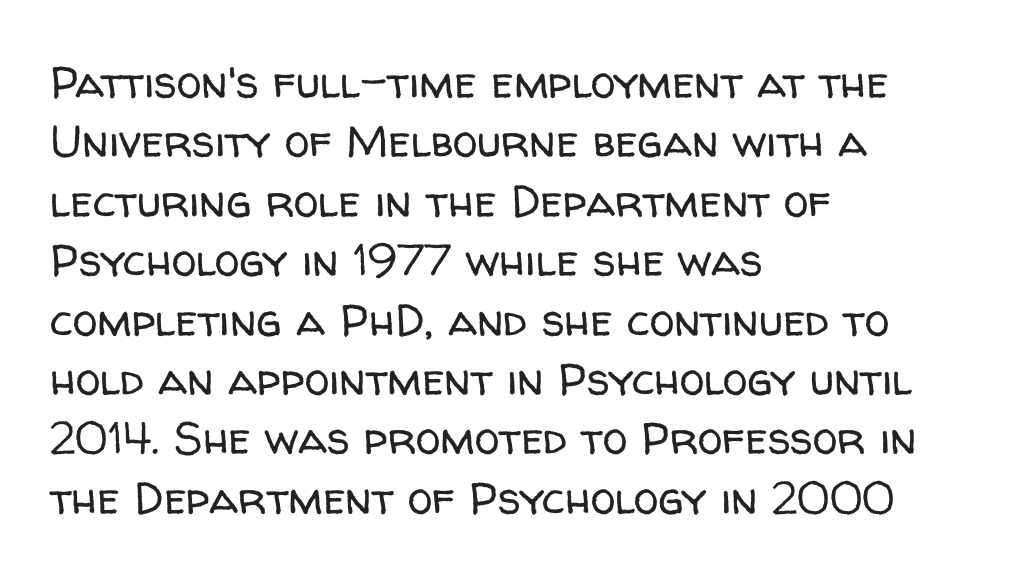
Q: Is the text bold? A: No.
Q: Is the text italic (slanted)? A: No, it is upright.
Q: Is the typeface a serif or a sans-serif typeface? A: Sans-serif.
Q: Is the text underlined? A: No.
Q: How is the paragraph aligned? A: Left-aligned.
Q: Is the spacing between letters normal or unusually wide? A: Normal.
Q: Is the spacing between lines tight, normal or loose? A: Normal.
Q: Width (condensed, normal, or wide)? A: Normal.
Q: Stroke contrast? A: Low.
Q: x-height? A: Medium.
Q: Monospaced? A: No.
